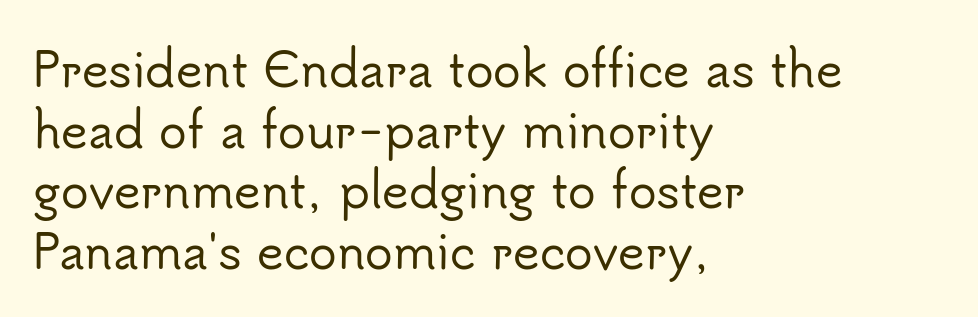
{"serif": "no", "italic": "no", "width": "normal", "stroke_contrast": "low", "x_height": "small", "monospaced": "no", "underline": "no", "align": "left", "line_spacing": "normal", "line_spacing_ratio": 1.32, "letter_spacing": "normal", "letter_spacing_em": 0.0, "glyph_px": 46}
